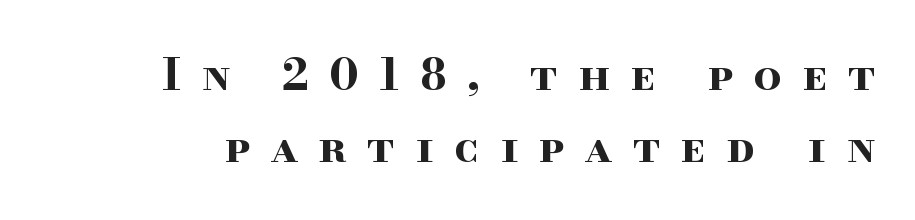
The letters stand upright; this is a roman face. A bare baseline throughout the passage. Typographic density is high because the face is bold. You could only call the tracking loose — the letters float apart. The letters advance in unequal steps, a hallmark of proportional type. This sample keeps an unexceptional amount of space between lines.
